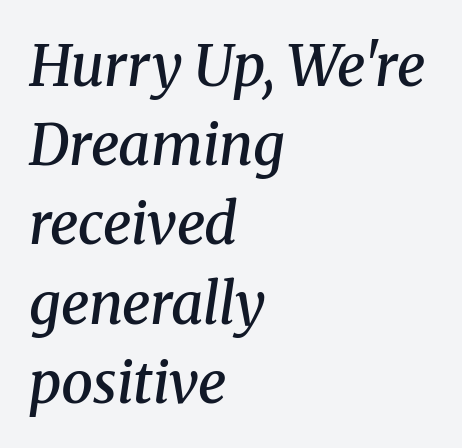
{"serif": "yes", "italic": "yes", "lean": "right", "slant_degrees": 8, "bold": "semi", "weight": "semibold", "width": "normal", "stroke_contrast": "medium", "x_height": "medium", "monospaced": "no", "underline": "no", "align": "left", "line_spacing": "normal", "line_spacing_ratio": 1.39, "letter_spacing": "normal", "letter_spacing_em": 0.0, "glyph_px": 57}
